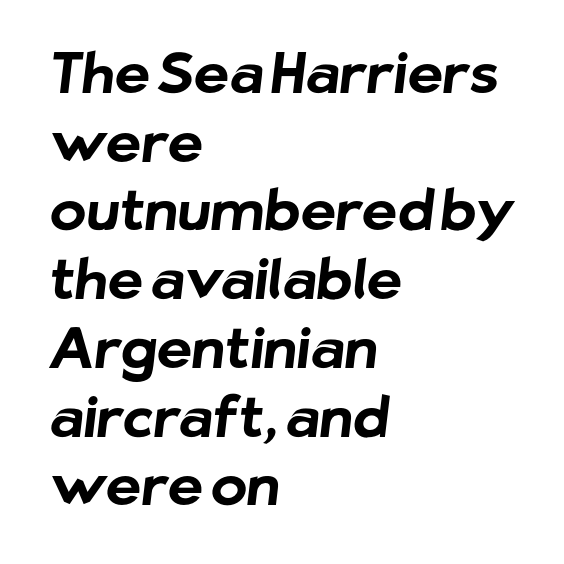
Q: Is the text bold? A: Yes.
Q: Is the typeface a serif or a sans-serif typeface? A: Sans-serif.
Q: Is the text underlined? A: No.
Q: How is the paragraph aligned? A: Left-aligned.
Q: Is the spacing between letters normal or unusually wide? A: Normal.
Q: Is the spacing between lines tight, normal or loose? A: Normal.
Q: Width (condensed, normal, or wide)? A: Normal.
Q: Stroke contrast? A: Low.
Q: x-height? A: Medium.
Q: Monospaced? A: No.
